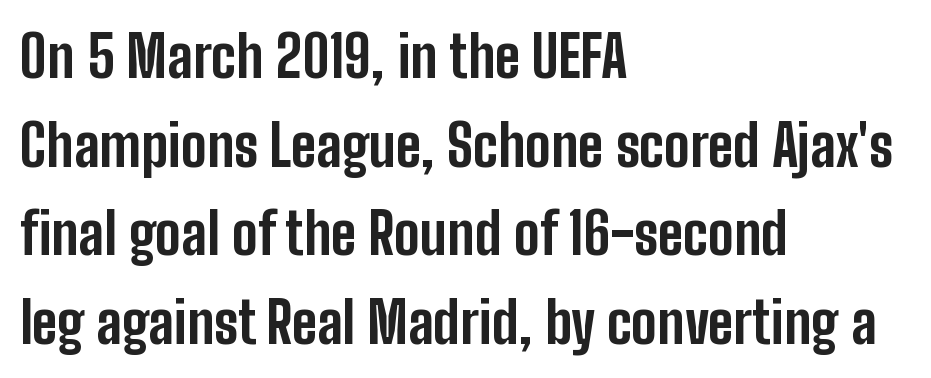
The image shows 58 px bold, condensed sans-serif type, upright; set left-aligned, normal line spacing (1.53x), normal letter spacing, not underlined; low stroke contrast and a medium x-height.
